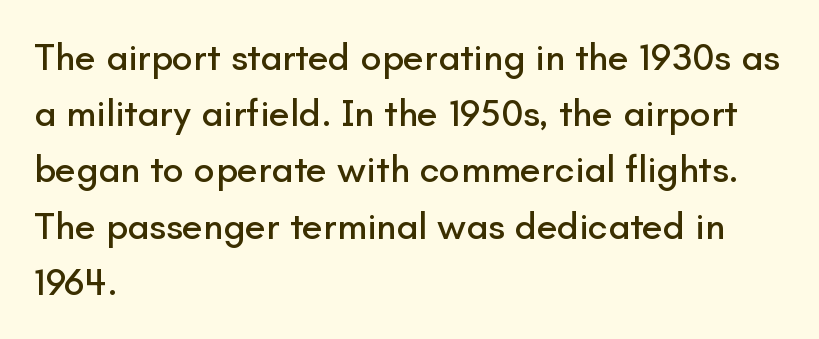
Q: Is the text italic (slanted)? A: No, it is upright.
Q: Is the typeface a serif or a sans-serif typeface? A: Sans-serif.
Q: Is the text underlined? A: No.
Q: How is the paragraph aligned? A: Left-aligned.
Q: Is the spacing between letters normal or unusually wide? A: Normal.
Q: Is the spacing between lines tight, normal or loose? A: Normal.
Q: Width (condensed, normal, or wide)? A: Normal.
Q: Stroke contrast? A: Low.
Q: x-height? A: Small.
Q: Monospaced? A: No.
